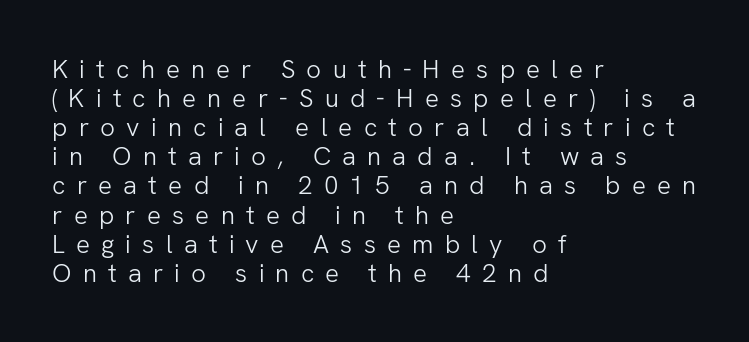
{"italic": "no", "bold": "no", "underline": "no", "align": "left", "line_spacing": "tight", "line_spacing_ratio": 1.12, "letter_spacing": "wide", "letter_spacing_em": 0.43, "glyph_px": 26}
